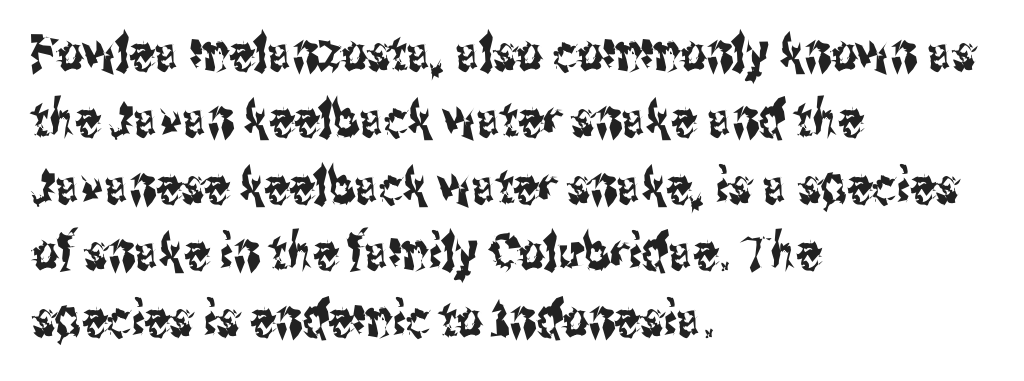
Q: Is the text italic (slanted)? A: No, it is upright.
Q: Is the typeface a serif or a sans-serif typeface? A: Sans-serif.
Q: Is the text underlined? A: No.
Q: How is the paragraph aligned? A: Left-aligned.
Q: Is the spacing between letters normal or unusually wide? A: Normal.
Q: Is the spacing between lines tight, normal or loose? A: Normal.
Q: Width (condensed, normal, or wide)? A: Condensed.
Q: Stroke contrast? A: Medium.
Q: x-height? A: Medium.
Q: Monospaced? A: No.
